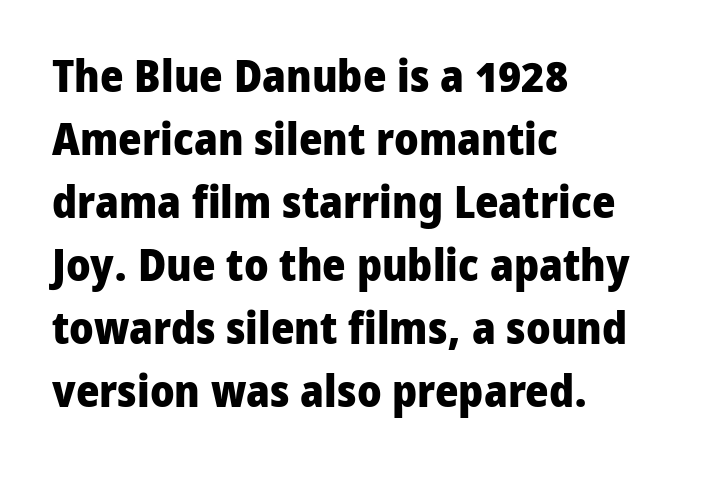
Do the characters align in a grid? No, the font is proportional. A bare baseline throughout the passage. The vertical gap from one line to the next is medium. Does the weight exceed regular? Yes, all the way to bold. Notice how the stems are strictly vertical — no italics here. In terms of letterform style, serifs are entirely absent.
